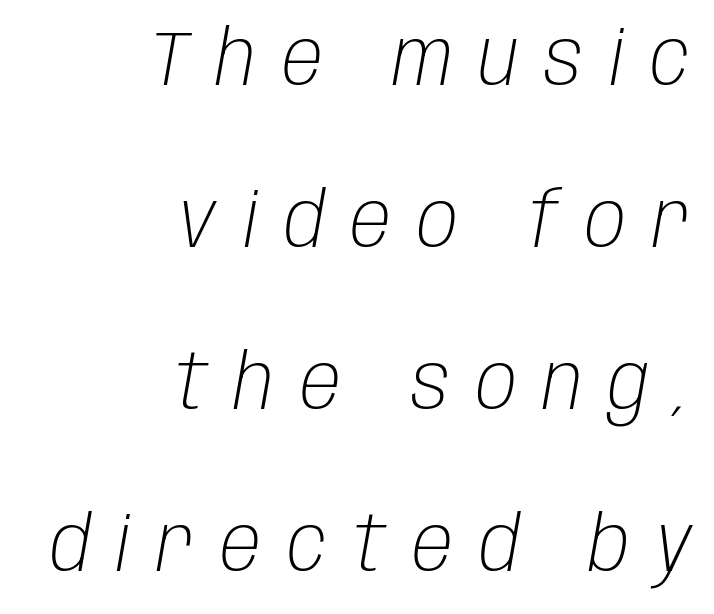
Italic? Definitely — the glyphs are oblique. The strip under each line holds only bare page. All the whitespace from short lines collects on the left. Do the characters align in a grid? No, the font is proportional. Weight class: somewhere from thin through regular.
